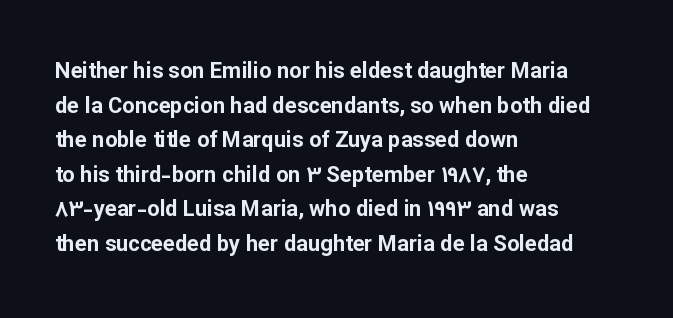
{"italic": "no", "bold": "yes", "underline": "no", "align": "left", "line_spacing": "normal", "line_spacing_ratio": 1.57, "letter_spacing": "normal", "letter_spacing_em": 0.0, "glyph_px": 22}
